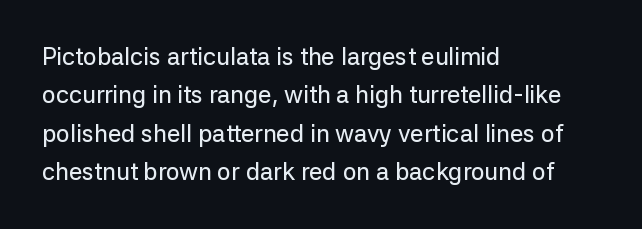
The image shows 24 px text type, upright; set left-aligned, normal line spacing (1.6x), normal letter spacing, not underlined.
